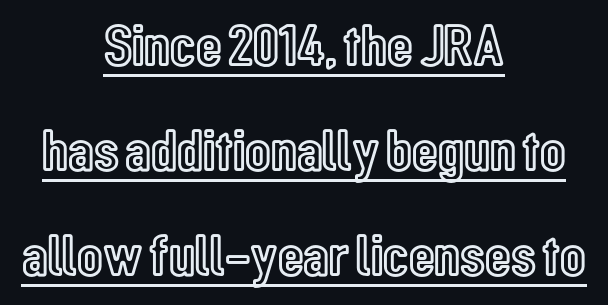
How are the letters spaced? Ordinarily, with no added tracking. Note the varied advance widths — an 'i' is clearly narrower than an 'm'. If you folded the block vertically in half, each line would mirror itself in length. The words here are underlined.
